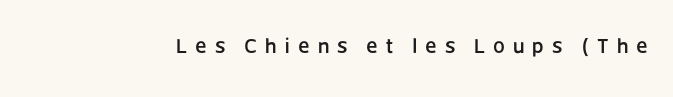
Q: Is the text italic (slanted)? A: No, it is upright.
Q: Is the text underlined? A: No.
Q: Is the spacing between letters normal or unusually wide? A: Unusually wide.
